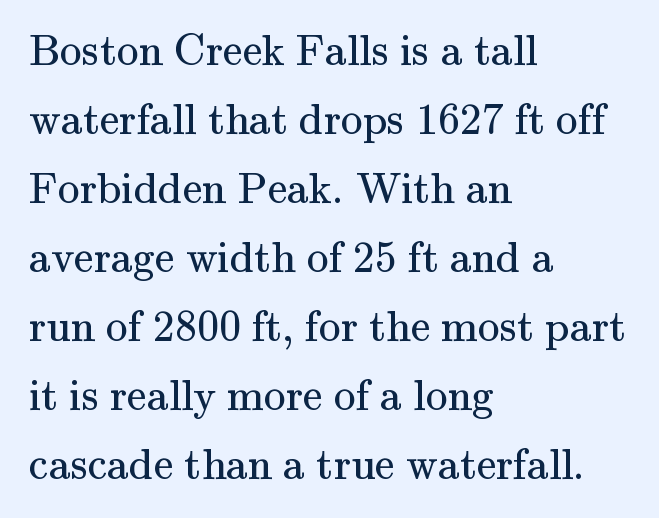
The image shows 44 px regular-weight serif type, upright; set left-aligned, normal line spacing (1.57x), normal letter spacing, not underlined; medium stroke contrast and a small x-height.
